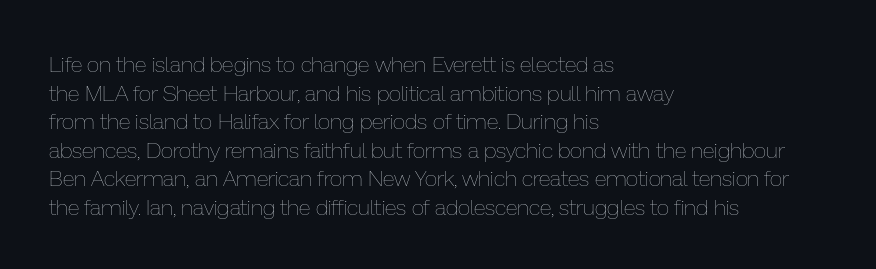
Q: Is the text bold? A: No.
Q: Is the text italic (slanted)? A: No, it is upright.
Q: Is the text underlined? A: No.
Q: How is the paragraph aligned? A: Left-aligned.
Q: Is the spacing between letters normal or unusually wide? A: Normal.
Q: Is the spacing between lines tight, normal or loose? A: Normal.
